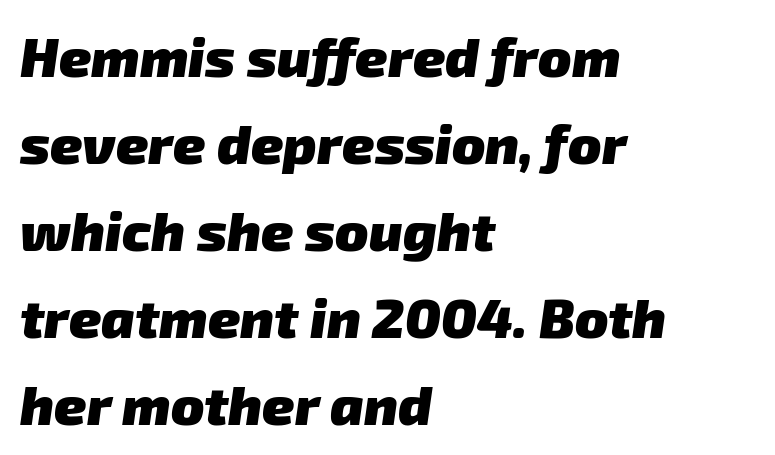
{"serif": "no", "bold": "yes", "weight": "heavy", "width": "normal", "stroke_contrast": "low", "x_height": "medium", "monospaced": "no", "underline": "no", "align": "left", "line_spacing": "normal", "line_spacing_ratio": 1.58, "letter_spacing": "normal", "letter_spacing_em": 0.0, "glyph_px": 55}
